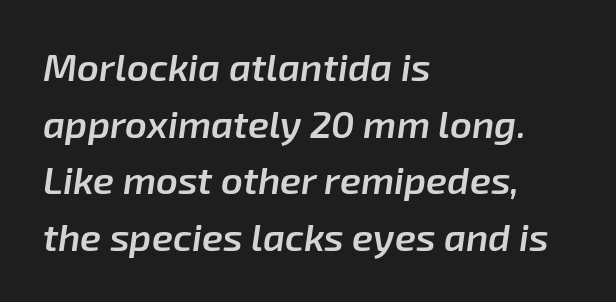
Q: Is the text bold? A: Semi-bold.
Q: Is the text italic (slanted)? A: Yes, it leans right by about 8 degrees.
Q: Is the text underlined? A: No.
Q: How is the paragraph aligned? A: Left-aligned.
Q: Is the spacing between letters normal or unusually wide? A: Normal.
Q: Is the spacing between lines tight, normal or loose? A: Normal.
Q: Width (condensed, normal, or wide)? A: Normal.
Q: Stroke contrast? A: Low.
Q: x-height? A: Medium.
Q: Monospaced? A: No.
